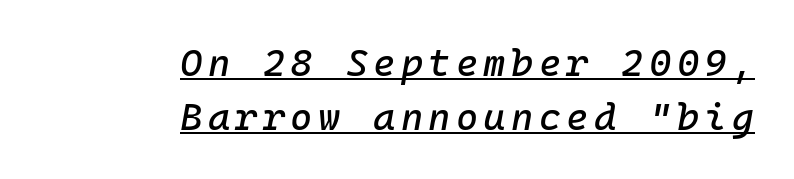
{"italic": "yes", "lean": "right", "slant_degrees": 10, "width": "normal", "stroke_contrast": "low", "x_height": "medium", "underline": "yes", "align": "right", "line_spacing": "normal", "line_spacing_ratio": 1.42, "glyph_px": 38}
